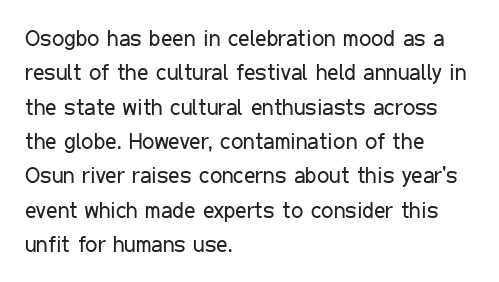
{"italic": "no", "bold": "no", "underline": "no", "align": "left", "line_spacing": "normal", "line_spacing_ratio": 1.56, "letter_spacing": "normal", "letter_spacing_em": 0.0, "glyph_px": 22}
